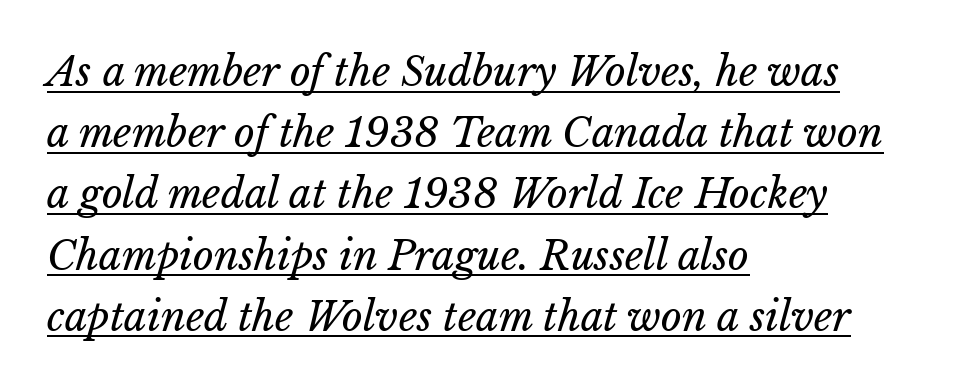
Q: Is the text bold? A: No.
Q: Is the text underlined? A: Yes.
Q: How is the paragraph aligned? A: Left-aligned.
Q: Is the spacing between letters normal or unusually wide? A: Normal.
Q: Is the spacing between lines tight, normal or loose? A: Normal.
Q: Width (condensed, normal, or wide)? A: Normal.
Q: Stroke contrast? A: Low.
Q: x-height? A: Medium.
Q: Monospaced? A: No.
